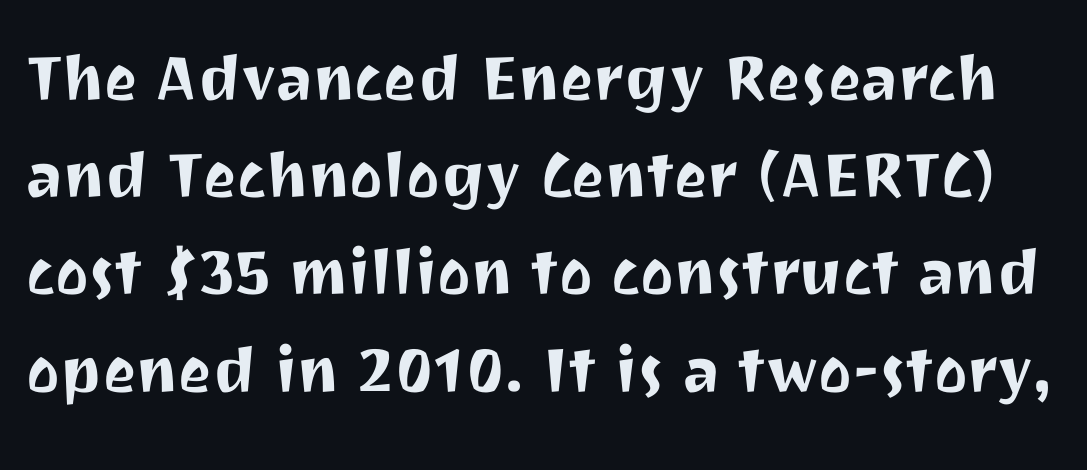
{"serif": "no", "italic": "no", "width": "normal", "stroke_contrast": "medium", "x_height": "medium", "monospaced": "no", "underline": "no", "line_spacing_ratio": 1.23, "letter_spacing": "normal", "letter_spacing_em": 0.0, "glyph_px": 79}
